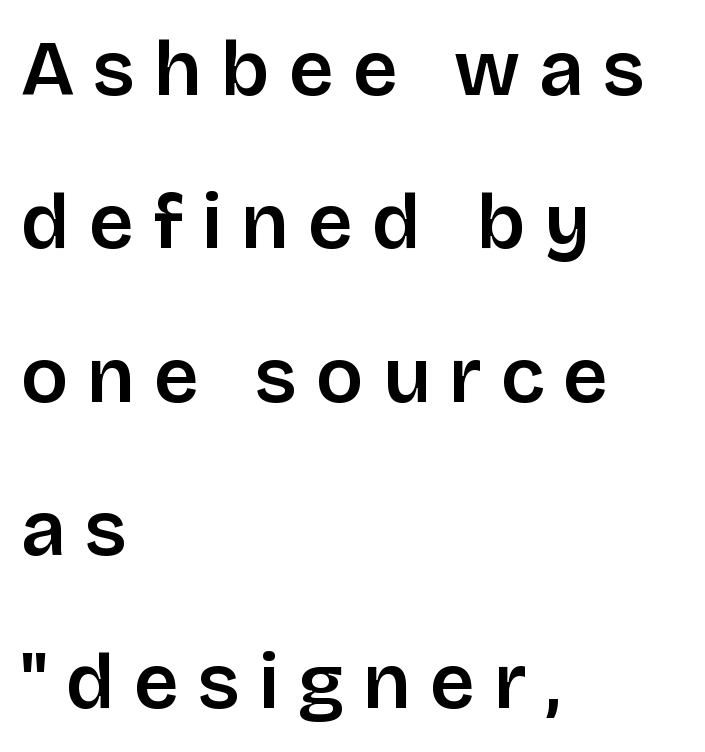
Q: Is the text bold? A: Semi-bold.
Q: Is the text italic (slanted)? A: No, it is upright.
Q: Is the typeface a serif or a sans-serif typeface? A: Sans-serif.
Q: Is the text underlined? A: No.
Q: How is the paragraph aligned? A: Left-aligned.
Q: Is the spacing between letters normal or unusually wide? A: Unusually wide.
Q: Is the spacing between lines tight, normal or loose? A: Loose.
Q: Width (condensed, normal, or wide)? A: Normal.
Q: Stroke contrast? A: Low.
Q: x-height? A: Large.
Q: Monospaced? A: No.
